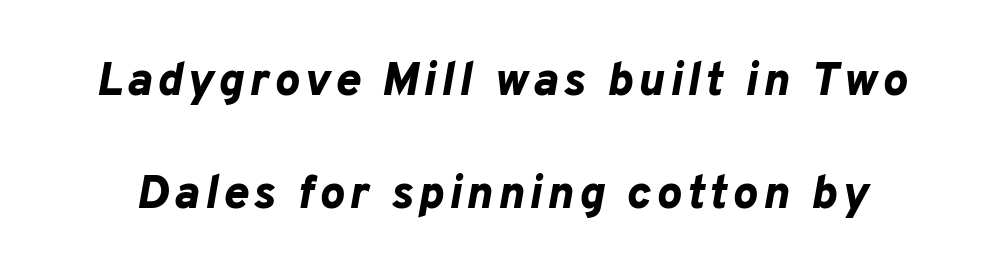
{"italic": "yes", "lean": "right", "slant_degrees": 10, "bold": "yes", "weight": "bold", "width": "normal", "stroke_contrast": "low", "x_height": "medium", "monospaced": "no", "underline": "no", "line_spacing": "loose", "line_spacing_ratio": 2.4, "glyph_px": 47}
